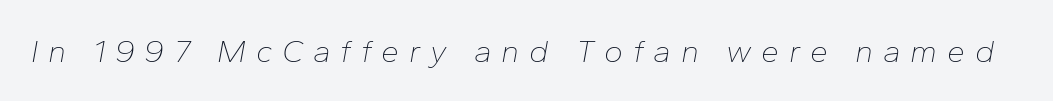
The image shows 32 px thin type, italic (leaning right); set unusually wide letter spacing (+0.3 em), not underlined; low stroke contrast and a medium x-height.
